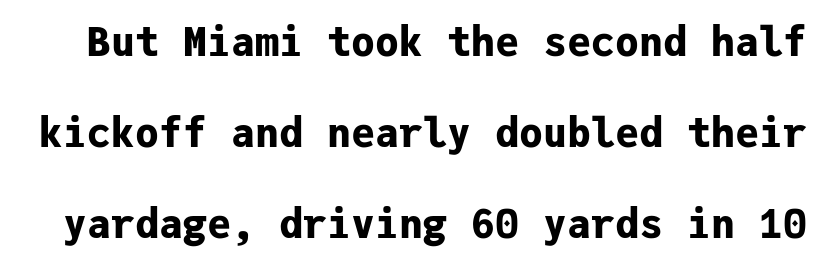
{"serif": "no", "italic": "no", "bold": "yes", "weight": "bold", "width": "normal", "stroke_contrast": "low", "x_height": "medium", "monospaced": "yes", "underline": "no", "line_spacing": "loose", "line_spacing_ratio": 2.28, "letter_spacing": "normal", "letter_spacing_em": 0.0, "glyph_px": 40}
